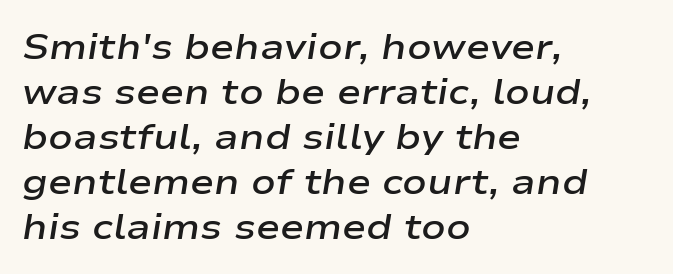
The image shows 36 px semibold, wide type, italic (leaning right); set left-aligned, normal line spacing (1.25x), normal letter spacing, not underlined; low stroke contrast and a medium x-height.
